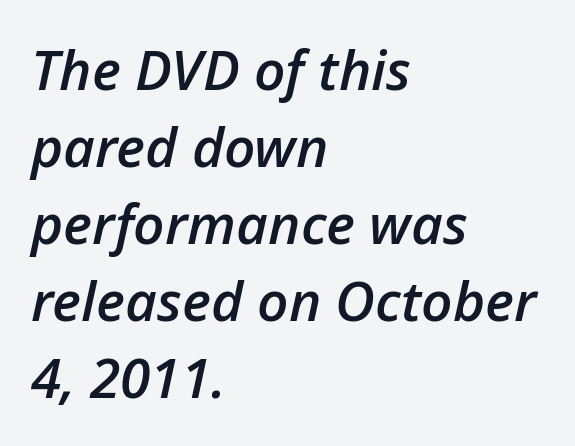
These lines stack with their left ends in a neat column. Here the designer chose a conventional face with non-uniform glyph widths. Baseline-to-baseline distance is the conventional proportion of letter height. The glyphs look as if they've been sheared to an angle. These words are printed semibold, heavier than regular yet not bold.
